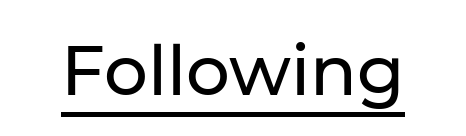
The image shows 69 px sans-serif type, upright; set normal letter spacing, underlined; low stroke contrast and a medium x-height.
